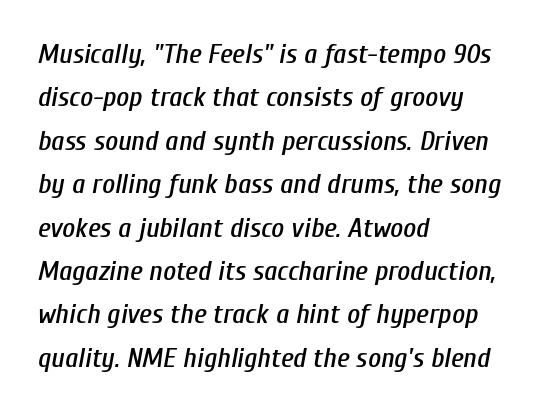
Q: Is the text italic (slanted)? A: Yes, it leans right by about 10 degrees.
Q: Is the text underlined? A: No.
Q: How is the paragraph aligned? A: Left-aligned.
Q: Is the spacing between letters normal or unusually wide? A: Normal.
Q: Is the spacing between lines tight, normal or loose? A: Normal.
Q: Width (condensed, normal, or wide)? A: Condensed.
Q: Stroke contrast? A: Low.
Q: x-height? A: Medium.
Q: Monospaced? A: No.
